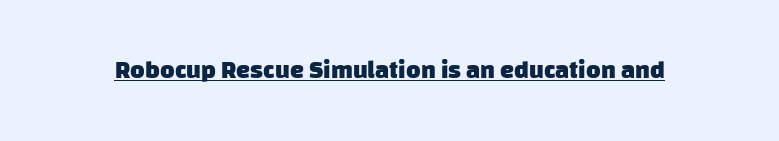
{"bold": "yes", "underline": "yes", "letter_spacing": "normal", "letter_spacing_em": 0.0, "glyph_px": 25}
